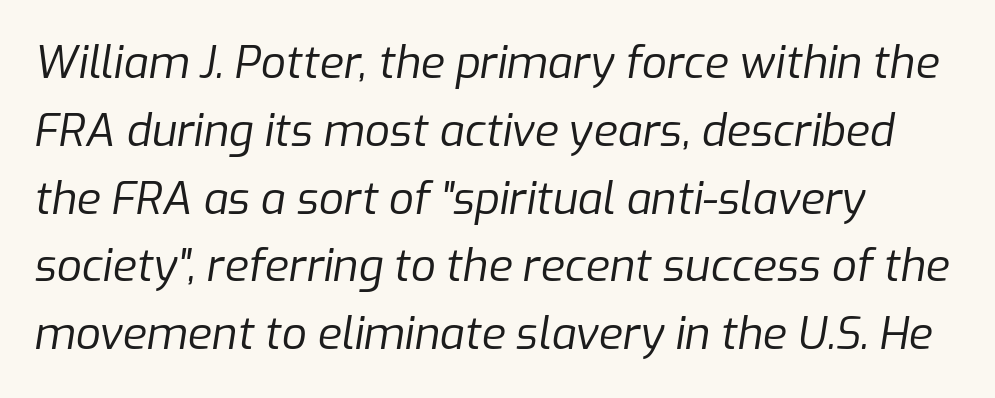
{"italic": "yes", "lean": "right", "slant_degrees": 9, "bold": "no", "weight": "regular", "width": "normal", "stroke_contrast": "low", "x_height": "medium", "monospaced": "no", "underline": "no", "align": "left", "line_spacing": "normal", "line_spacing_ratio": 1.54, "letter_spacing": "normal", "letter_spacing_em": 0.0, "glyph_px": 44}
